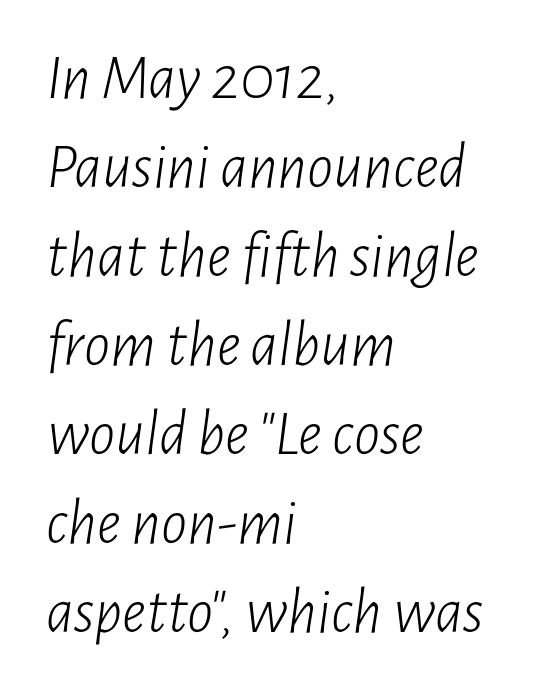
Q: Is the text bold? A: No.
Q: Is the text italic (slanted)? A: Yes, it leans right by about 7 degrees.
Q: Is the text underlined? A: No.
Q: How is the paragraph aligned? A: Left-aligned.
Q: Is the spacing between letters normal or unusually wide? A: Normal.
Q: Is the spacing between lines tight, normal or loose? A: Normal.
Q: Width (condensed, normal, or wide)? A: Condensed.
Q: Stroke contrast? A: Low.
Q: x-height? A: Medium.
Q: Monospaced? A: No.
